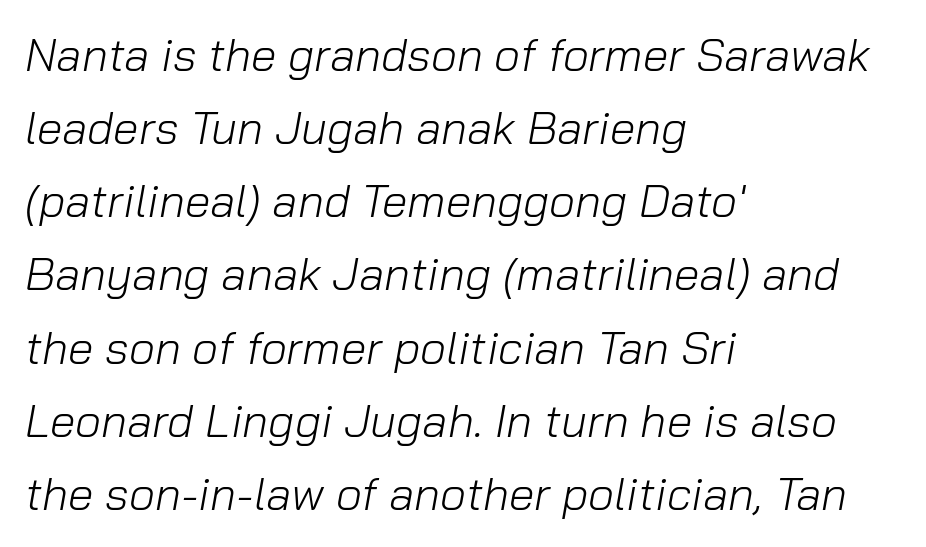
The image shows 46 px light type, italic (leaning right); set left-aligned, normal line spacing (1.59x), normal letter spacing, not underlined; low stroke contrast and a medium x-height.
